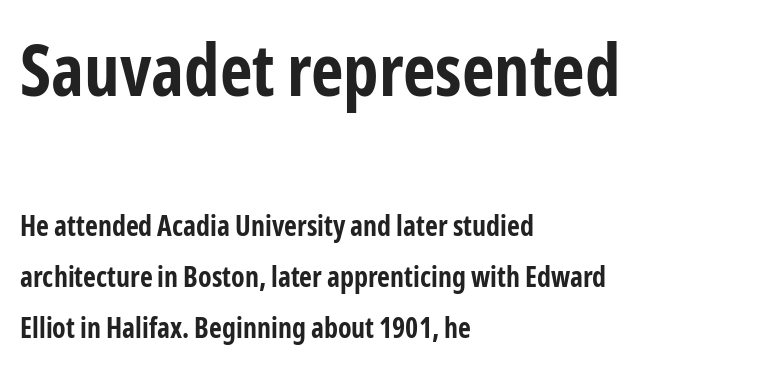
{"serif": "no", "italic": "no", "bold": "yes", "weight": "bold", "width": "condensed", "stroke_contrast": "low", "x_height": "medium", "monospaced": "no", "underline": "no", "align": "left", "line_spacing_ratio": 1.82, "letter_spacing": "normal", "letter_spacing_em": 0.0, "larger_block": "first", "size_ratio": 2.54, "glyph_px": 71}
